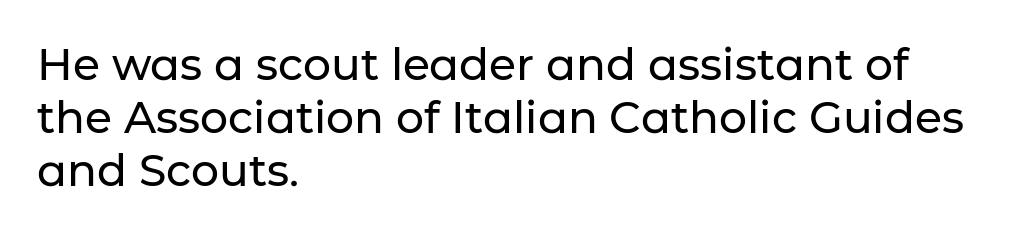
The image shows 44 px sans-serif type, upright; set left-aligned, line spacing 1.21x, normal letter spacing, not underlined; low stroke contrast and a medium x-height.
